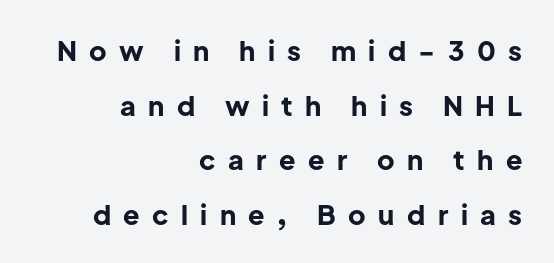
In CSS terms this would be text-align: right. Line spacing here is loose. Does the weight exceed regular? Yes, all the way to bold. Letters rest on an invisible, unmarked baseline. The typography opts for an upright posture over an oblique one.
